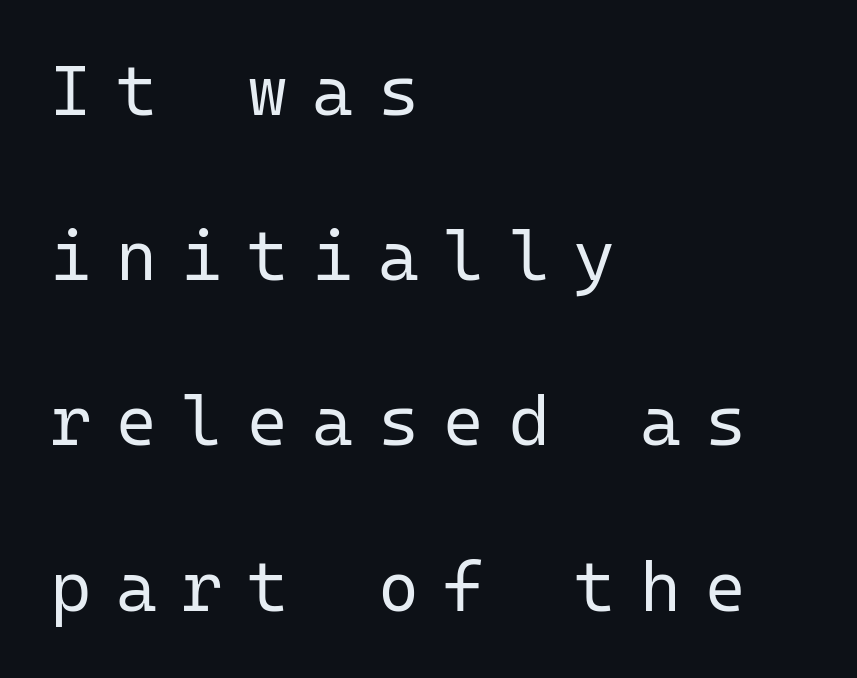
{"serif": "no", "italic": "no", "bold": "no", "weight": "regular", "width": "normal", "stroke_contrast": "low", "x_height": "medium", "monospaced": "yes", "underline": "no", "align": "left", "line_spacing": "loose", "line_spacing_ratio": 2.36, "letter_spacing": "wide", "letter_spacing_em": 0.35, "glyph_px": 70}
